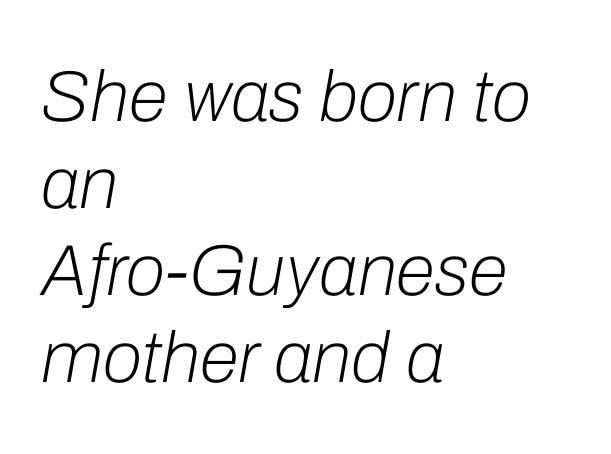
Q: Is the text bold? A: No.
Q: Is the text italic (slanted)? A: Yes, it leans right by about 10 degrees.
Q: Is the text underlined? A: No.
Q: How is the paragraph aligned? A: Left-aligned.
Q: Is the spacing between letters normal or unusually wide? A: Normal.
Q: Width (condensed, normal, or wide)? A: Normal.
Q: Stroke contrast? A: Low.
Q: x-height? A: Medium.
Q: Monospaced? A: No.
